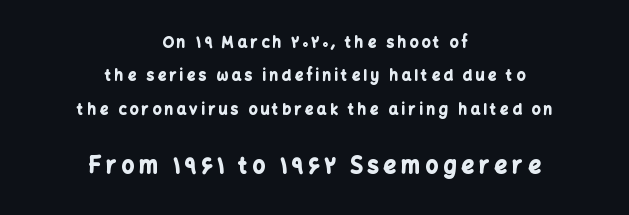
Weight: bold. The tracking reads as deliberately expanded to a designer's eye. Rule under the text: the space is simply empty. The block of text is sparse from top to bottom, with ample space between rows. A roman cut, with each character standing at attention. Layout note: lines centered.
